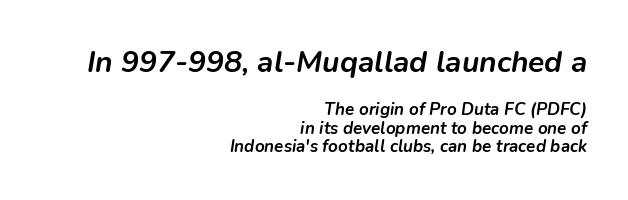
{"italic": "yes", "lean": "right", "slant_degrees": 9, "bold": "yes", "weight": "semibold", "width": "normal", "stroke_contrast": "low", "x_height": "medium", "monospaced": "no", "underline": "no", "align": "right", "line_spacing": "tight", "line_spacing_ratio": 1.08, "letter_spacing": "normal", "letter_spacing_em": 0.0, "larger_block": "first", "size_ratio": 1.76, "glyph_px": 30}
